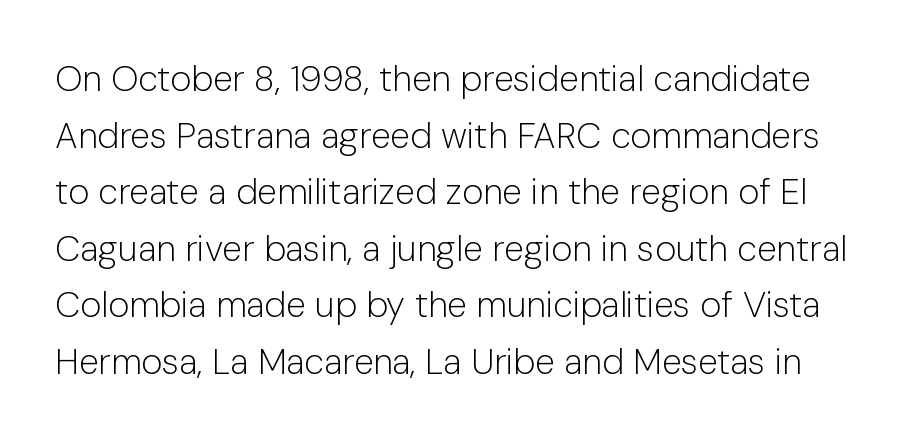
The image shows 36 px light sans-serif type, upright; set normal line spacing (1.57x), normal letter spacing, not underlined; low stroke contrast and a medium x-height.
